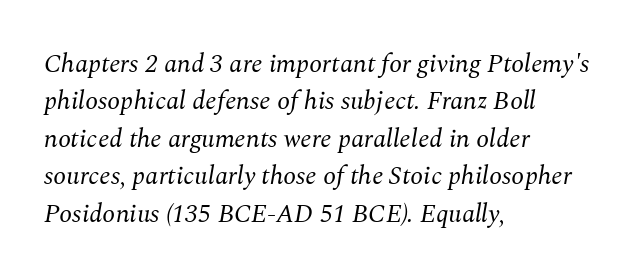
Q: Is the text bold? A: No.
Q: Is the text italic (slanted)? A: Yes, it leans right by about 10 degrees.
Q: Is the text underlined? A: No.
Q: How is the paragraph aligned? A: Left-aligned.
Q: Is the spacing between letters normal or unusually wide? A: Normal.
Q: Is the spacing between lines tight, normal or loose? A: Normal.
